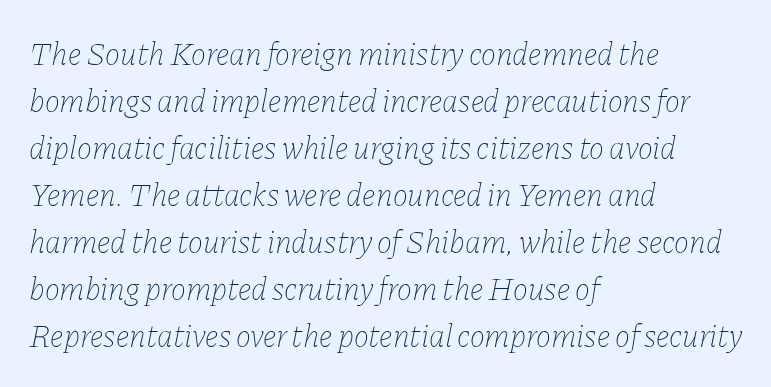
The type is set solid horizontally, with unmodified tracking. Proportional: the letters do not fall into vertical columns. How would I describe the line gaps? Plain and ordinary. An italicized treatment has been applied to the whole sample.
